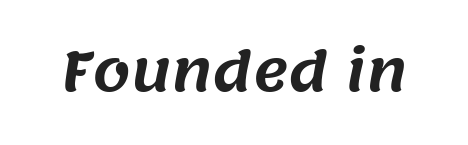
The image shows 54 px sans-serif type; set normal letter spacing, not underlined; medium stroke contrast and a large x-height.
